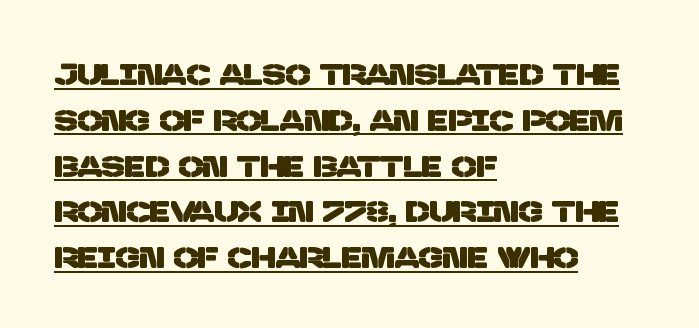
Q: Is the typeface a serif or a sans-serif typeface? A: Sans-serif.
Q: Is the text underlined? A: Yes.
Q: How is the paragraph aligned? A: Left-aligned.
Q: Is the spacing between letters normal or unusually wide? A: Normal.
Q: Is the spacing between lines tight, normal or loose? A: Normal.
Q: Width (condensed, normal, or wide)? A: Normal.
Q: Stroke contrast? A: Low.
Q: x-height? A: Large.
Q: Monospaced? A: No.
